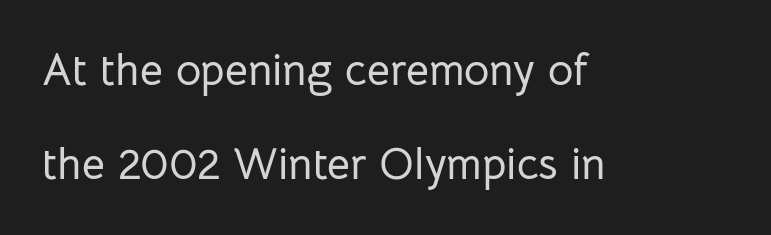
{"serif": "no", "italic": "no", "width": "normal", "stroke_contrast": "low", "x_height": "medium", "monospaced": "no", "underline": "no", "align": "left", "line_spacing": "loose", "line_spacing_ratio": 2.14, "letter_spacing": "normal", "letter_spacing_em": 0.0, "glyph_px": 44}
